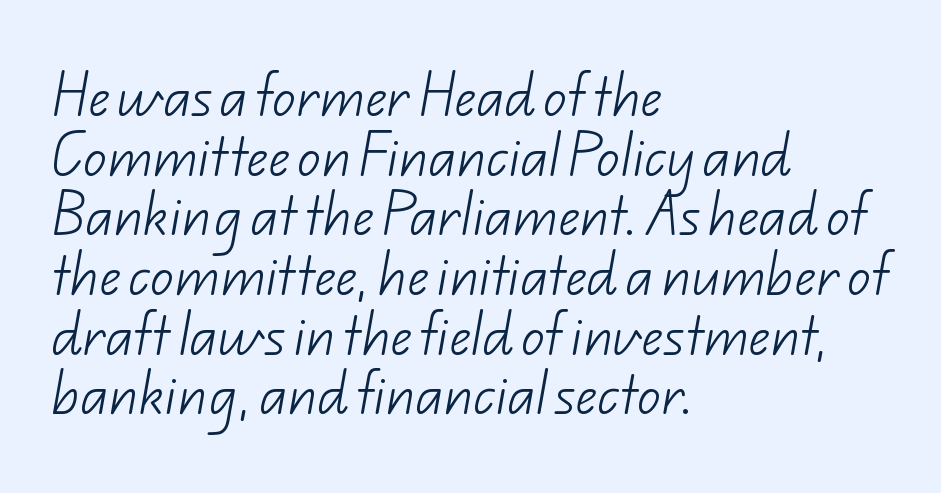
Q: Is the text bold? A: No.
Q: Is the typeface a serif or a sans-serif typeface? A: Sans-serif.
Q: Is the text underlined? A: No.
Q: How is the paragraph aligned? A: Left-aligned.
Q: Is the spacing between letters normal or unusually wide? A: Normal.
Q: Is the spacing between lines tight, normal or loose? A: Normal.
Q: Width (condensed, normal, or wide)? A: Normal.
Q: Stroke contrast? A: Low.
Q: x-height? A: Small.
Q: Monospaced? A: No.
